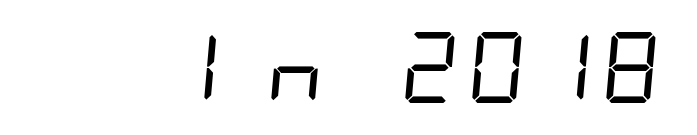
The characters are drawn with everyday or finer stroke widths. Line endings align vertically; line beginnings do not. The glyphs are unaccompanied by any horizontal stroke below them. The type is set solid horizontally, with unmodified tracking. Typographically, this falls in the sans-serif category.
